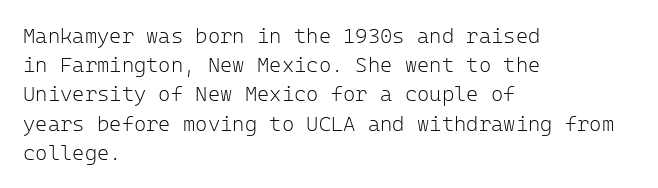
The image shows 21 px text type, upright; set left-aligned, normal line spacing (1.39x), normal letter spacing, not underlined.
